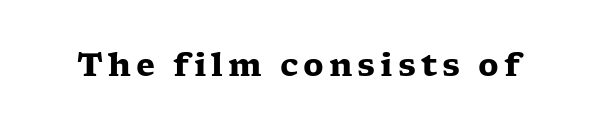
{"serif": "yes", "italic": "no", "bold": "yes", "weight": "heavy", "width": "wide", "stroke_contrast": "low", "x_height": "medium", "monospaced": "no", "underline": "no", "glyph_px": 31}
